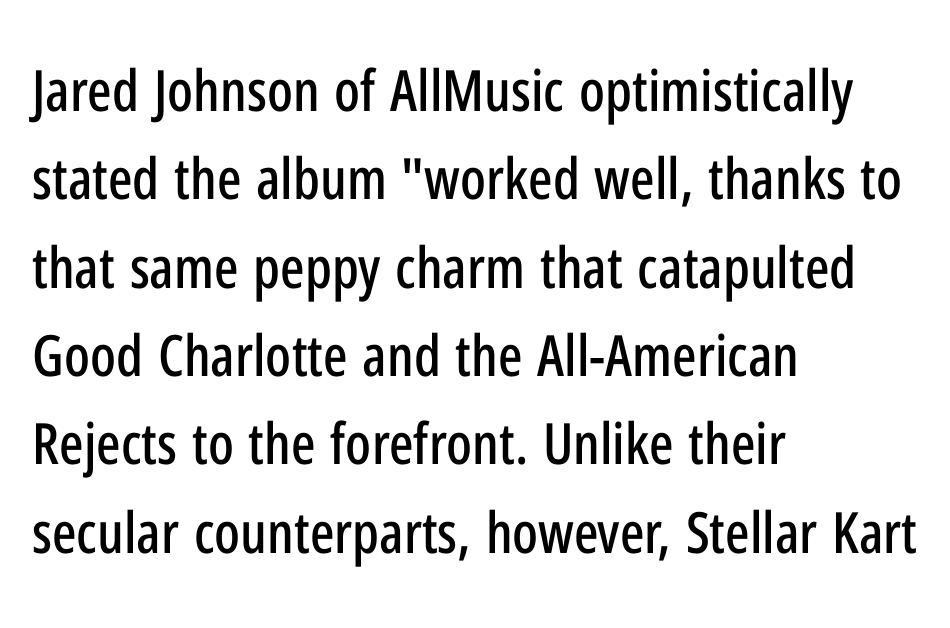
The lines are quadded left. Rows of type keep a routine distance in the vertical direction. Is this a fixed-width face? No — the glyphs have proportional, varying widths. Rule under the text: the space is simply empty. The face used here is a sans, in the tradition of grotesques and geometrics. Do the letters lean? They stand straight.
